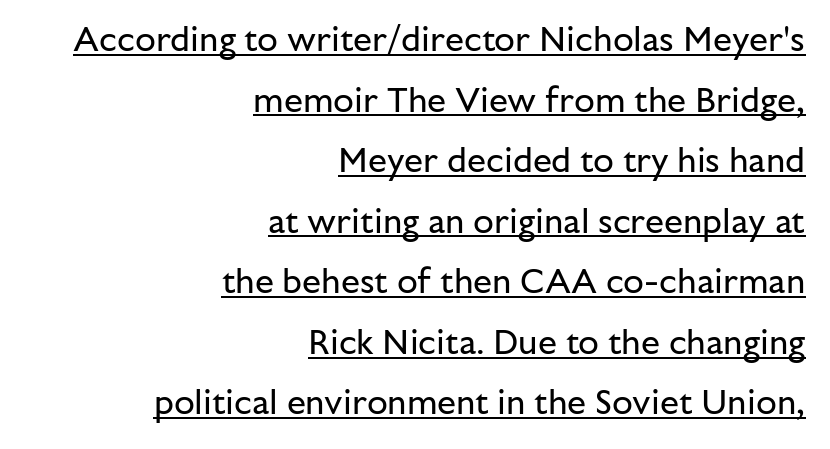
Casual observation: everything's shoved over to the right. The designer went with a sans here, leaving each stem footless. Italic? Not at all — the glyphs are vertical. Emphasis is given by a line drawn under the lettering. Observe the ordinary spacing: letters are neighbours, not strangers. Stroke thickness stays within the range of a standard reading face or lighter.
